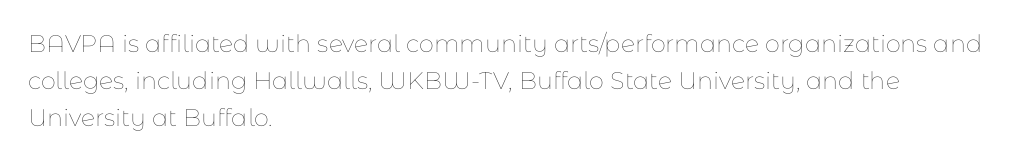
{"italic": "no", "bold": "no", "underline": "no", "align": "left", "line_spacing": "normal", "line_spacing_ratio": 1.54, "letter_spacing": "normal", "letter_spacing_em": 0.0, "glyph_px": 24}
